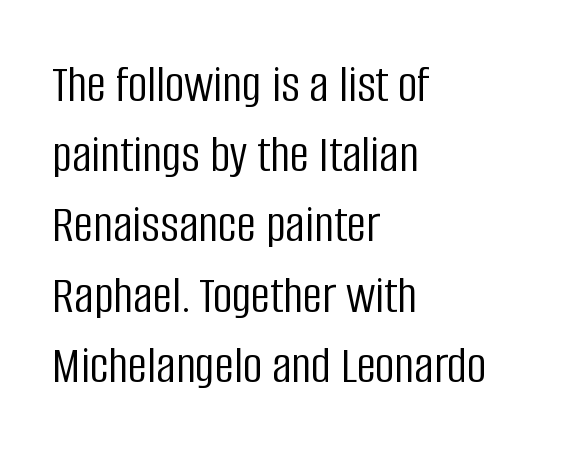
Q: Is the text bold? A: No.
Q: Is the text italic (slanted)? A: No, it is upright.
Q: Is the typeface a serif or a sans-serif typeface? A: Sans-serif.
Q: Is the text underlined? A: No.
Q: How is the paragraph aligned? A: Left-aligned.
Q: Is the spacing between letters normal or unusually wide? A: Normal.
Q: Is the spacing between lines tight, normal or loose? A: Normal.
Q: Width (condensed, normal, or wide)? A: Condensed.
Q: Stroke contrast? A: Low.
Q: x-height? A: Large.
Q: Monospaced? A: No.
